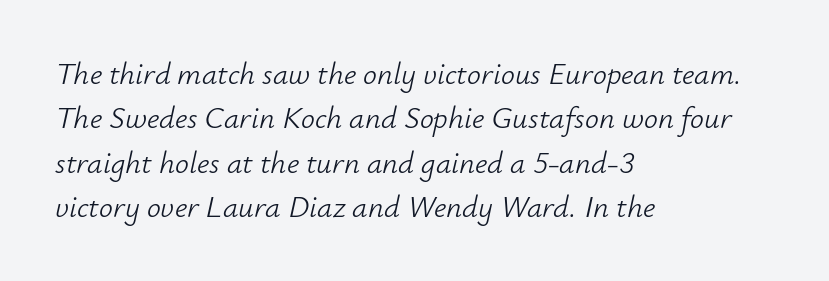
Q: Is the text bold? A: No.
Q: Is the text italic (slanted)? A: Yes, it leans right by about 12 degrees.
Q: Is the text underlined? A: No.
Q: How is the paragraph aligned? A: Left-aligned.
Q: Is the spacing between letters normal or unusually wide? A: Normal.
Q: Is the spacing between lines tight, normal or loose? A: Normal.
Q: Width (condensed, normal, or wide)? A: Normal.
Q: Stroke contrast? A: Low.
Q: x-height? A: Small.
Q: Monospaced? A: No.
